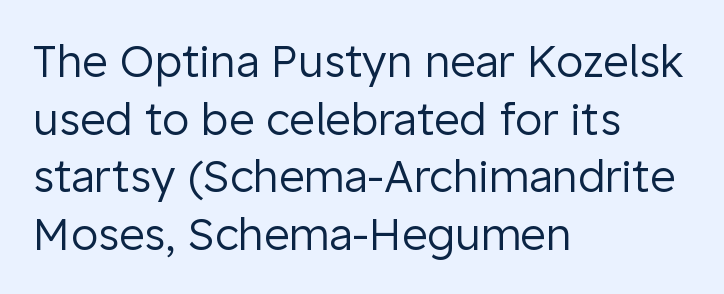
The setting favours the left margin, as ordinary paragraphs usually do. The designer went with a sans here, leaving each stem footless. The lettering stays uniformly vertical, giving the passage a roman look. Proportional: the letters do not fall into vertical columns.
